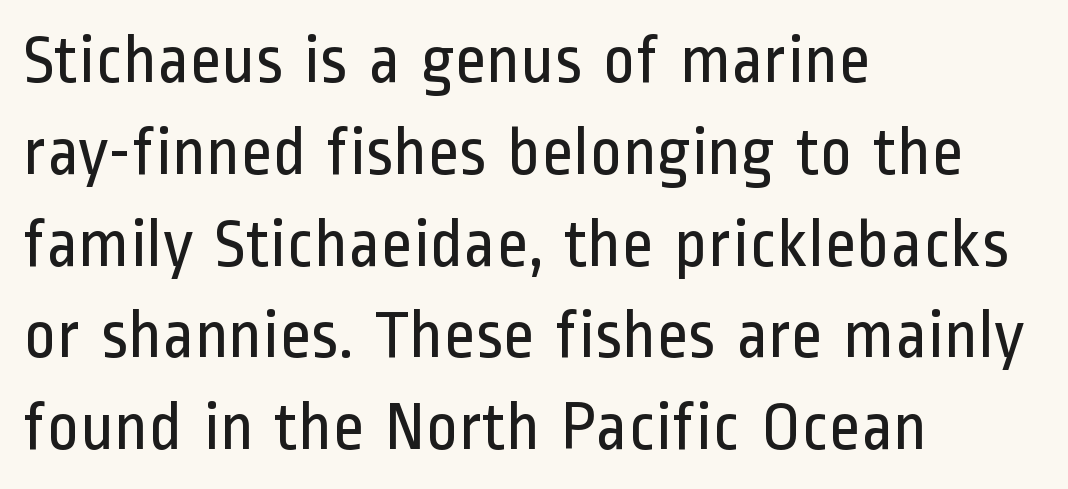
{"serif": "no", "italic": "no", "bold": "no", "weight": "regular", "width": "condensed", "stroke_contrast": "low", "x_height": "medium", "monospaced": "no", "underline": "no", "align": "left", "line_spacing": "normal", "line_spacing_ratio": 1.33, "letter_spacing": "normal", "letter_spacing_em": 0.0, "glyph_px": 69}
